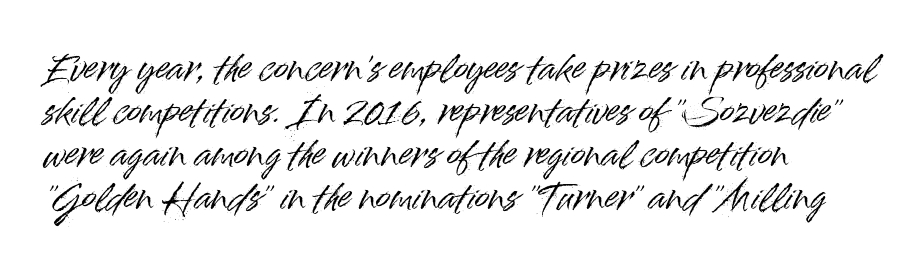
Q: Is the text italic (slanted)? A: Yes.
Q: Is the typeface a serif or a sans-serif typeface? A: Sans-serif.
Q: Is the text underlined? A: No.
Q: How is the paragraph aligned? A: Left-aligned.
Q: Is the spacing between letters normal or unusually wide? A: Normal.
Q: Is the spacing between lines tight, normal or loose? A: Normal.
Q: Width (condensed, normal, or wide)? A: Normal.
Q: Stroke contrast? A: High.
Q: x-height? A: Small.
Q: Monospaced? A: No.
